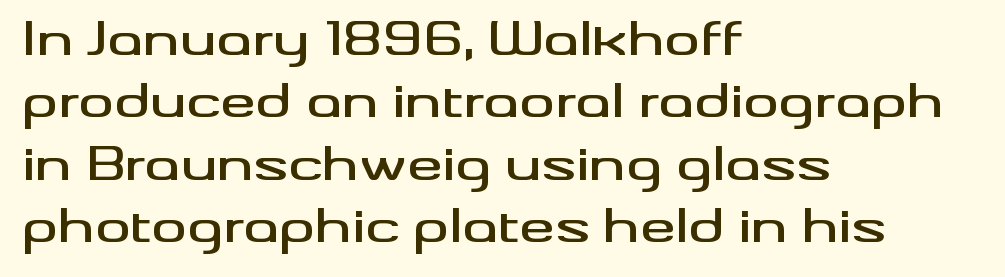
Q: Is the text italic (slanted)? A: No, it is upright.
Q: Is the typeface a serif or a sans-serif typeface? A: Sans-serif.
Q: Is the text underlined? A: No.
Q: How is the paragraph aligned? A: Left-aligned.
Q: Is the spacing between letters normal or unusually wide? A: Normal.
Q: Is the spacing between lines tight, normal or loose? A: Normal.
Q: Width (condensed, normal, or wide)? A: Wide.
Q: Stroke contrast? A: Medium.
Q: x-height? A: Small.
Q: Monospaced? A: No.
